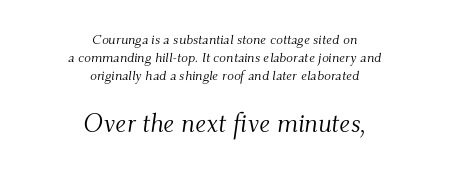
The image shows 26 px text type, italic (leaning right); set centered, normal line spacing (1.29x), normal letter spacing, not underlined; the second (bottom) block is 1.86x larger.
